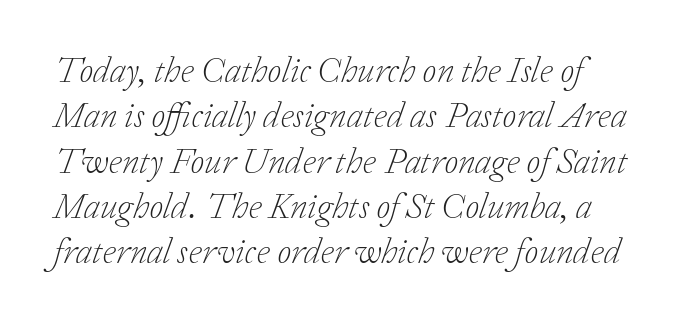
{"serif": "yes", "italic": "yes", "lean": "right", "slant_degrees": 20, "bold": "no", "weight": "light", "width": "normal", "stroke_contrast": "low", "x_height": "medium", "monospaced": "no", "underline": "no", "line_spacing": "normal", "line_spacing_ratio": 1.26, "letter_spacing": "normal", "letter_spacing_em": 0.0, "glyph_px": 36}
